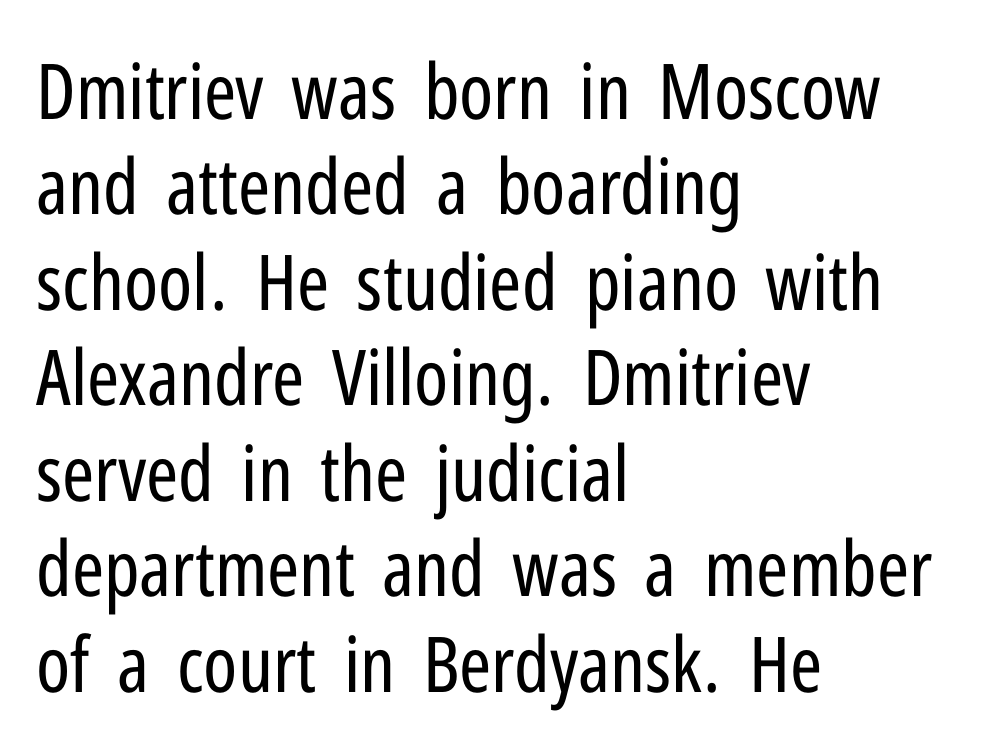
Q: Is the text bold? A: No.
Q: Is the text italic (slanted)? A: No, it is upright.
Q: Is the typeface a serif or a sans-serif typeface? A: Sans-serif.
Q: Is the text underlined? A: No.
Q: How is the paragraph aligned? A: Left-aligned.
Q: Is the spacing between letters normal or unusually wide? A: Normal.
Q: Width (condensed, normal, or wide)? A: Condensed.
Q: Stroke contrast? A: Low.
Q: x-height? A: Medium.
Q: Monospaced? A: No.
